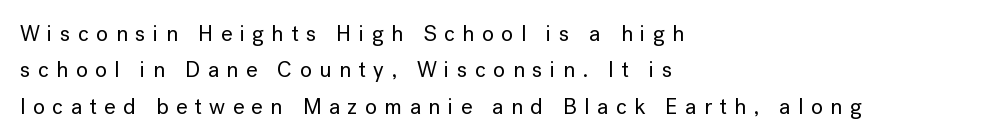
The image shows 22 px text type, upright; set left-aligned, normal line spacing (1.65x), unusually wide letter spacing (+0.34 em), not underlined.
